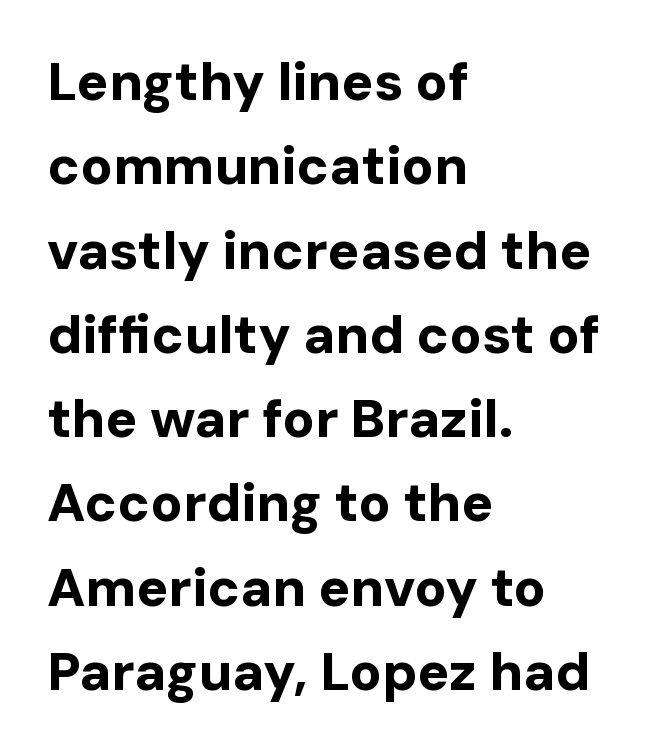
{"serif": "no", "italic": "no", "bold": "yes", "weight": "bold", "width": "normal", "stroke_contrast": "low", "x_height": "medium", "monospaced": "no", "underline": "no", "align": "left", "line_spacing": "normal", "line_spacing_ratio": 1.59, "letter_spacing": "normal", "letter_spacing_em": 0.0, "glyph_px": 53}
